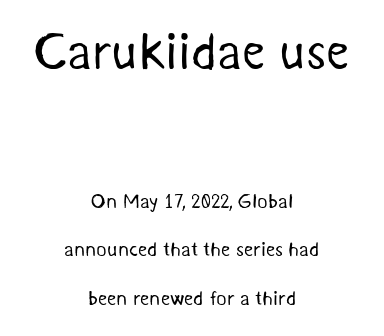
{"serif": "no", "bold": "no", "weight": "regular", "width": "normal", "stroke_contrast": "medium", "x_height": "medium", "monospaced": "no", "underline": "no", "align": "center", "line_spacing": "loose", "line_spacing_ratio": 2.43, "letter_spacing": "normal", "letter_spacing_em": 0.0, "larger_block": "first", "size_ratio": 2.55, "glyph_px": 51}
